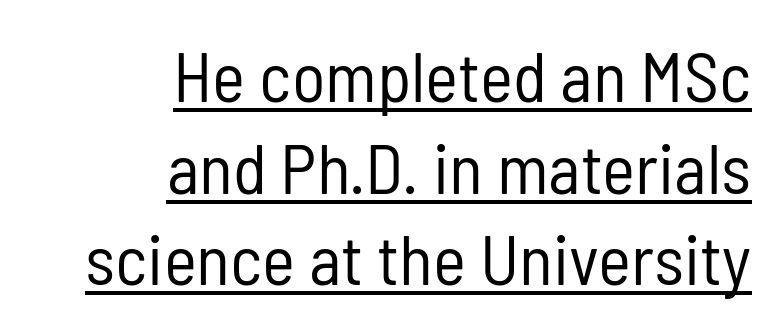
The image shows 70 px regular-weight, condensed sans-serif type, upright; set right-aligned, normal line spacing (1.31x), normal letter spacing, underlined; low stroke contrast and a medium x-height.
